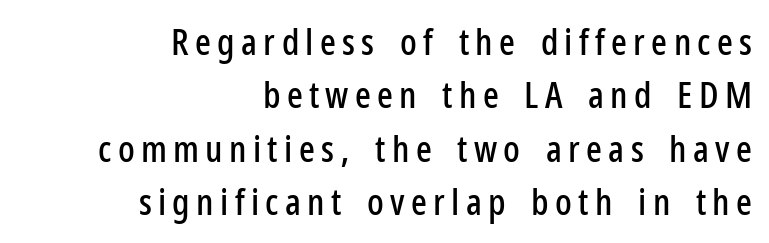
Q: Is the text italic (slanted)? A: No, it is upright.
Q: Is the typeface a serif or a sans-serif typeface? A: Sans-serif.
Q: Is the text underlined? A: No.
Q: How is the paragraph aligned? A: Right-aligned.
Q: Is the spacing between lines tight, normal or loose? A: Normal.
Q: Width (condensed, normal, or wide)? A: Condensed.
Q: Stroke contrast? A: Low.
Q: x-height? A: Medium.
Q: Monospaced? A: No.
